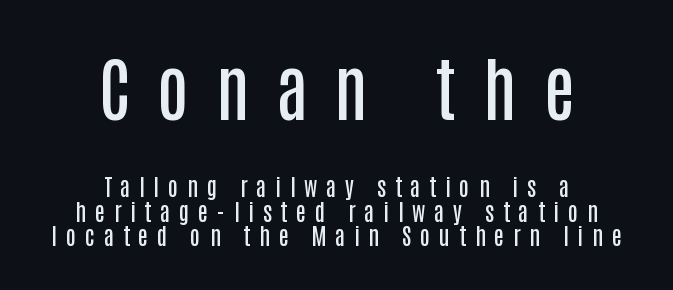
{"serif": "no", "italic": "no", "bold": "semi", "weight": "semibold", "width": "condensed", "stroke_contrast": "low", "x_height": "large", "monospaced": "no", "underline": "no", "align": "center", "line_spacing": "tight", "line_spacing_ratio": 1.07, "letter_spacing": "wide", "letter_spacing_em": 0.38, "larger_block": "first", "size_ratio": 3.04, "glyph_px": 70}
